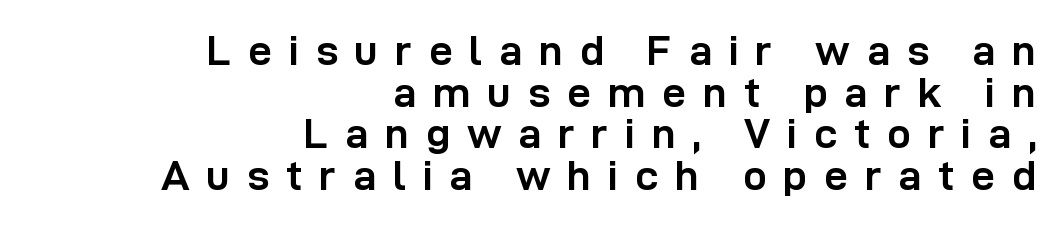
Has an underline been added? It has not. Regarding leading, the lines here are crowded together. Compared with typical body copy, the letter spacing here is much looser. Are there feet on the stems? There aren't — it's a sans. Character widths vary here, with narrow letters taking less room than wide ones. The axis of the letterforms is exactly vertical.
